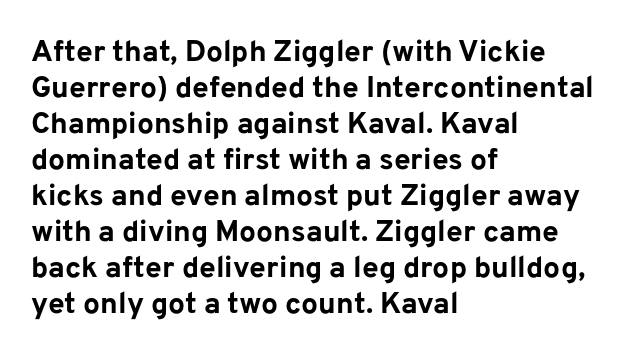
Q: Is the text bold? A: Yes.
Q: Is the text italic (slanted)? A: No, it is upright.
Q: Is the typeface a serif or a sans-serif typeface? A: Sans-serif.
Q: Is the text underlined? A: No.
Q: How is the paragraph aligned? A: Left-aligned.
Q: Is the spacing between letters normal or unusually wide? A: Normal.
Q: Width (condensed, normal, or wide)? A: Normal.
Q: Stroke contrast? A: Low.
Q: x-height? A: Medium.
Q: Monospaced? A: No.
